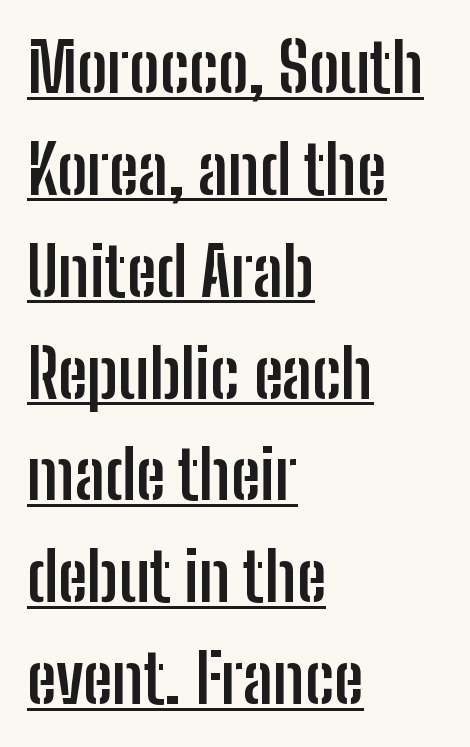
{"serif": "no", "italic": "no", "bold": "yes", "weight": "semibold", "width": "condensed", "stroke_contrast": "low", "x_height": "medium", "monospaced": "no", "underline": "yes", "align": "left", "line_spacing": "normal", "line_spacing_ratio": 1.52, "letter_spacing": "normal", "letter_spacing_em": 0.0, "glyph_px": 67}
